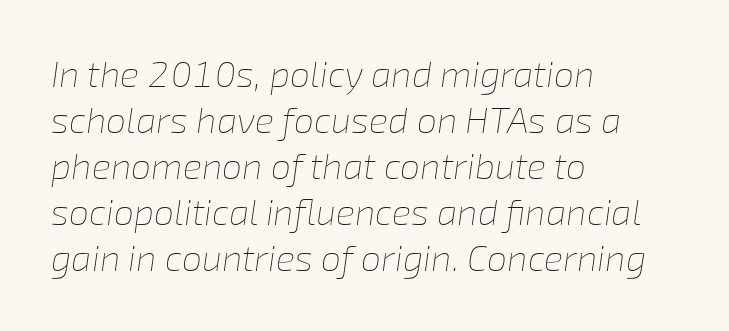
The image shows 36 px thin type, italic (leaning right); set left-aligned, normal line spacing (1.28x), normal letter spacing, not underlined; low stroke contrast and a medium x-height.
